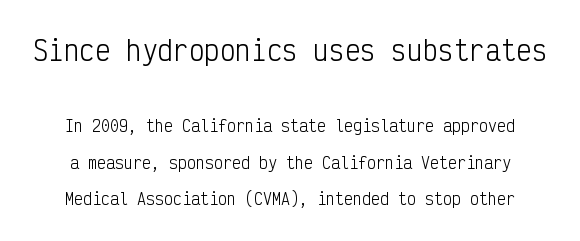
Q: Is the text bold? A: No.
Q: Is the text italic (slanted)? A: No, it is upright.
Q: Is the text underlined? A: No.
Q: Is the spacing between letters normal or unusually wide? A: Normal.
Q: Is the spacing between lines tight, normal or loose? A: Loose.
Q: Which block of text is set in a larger size, the first (top) or the second (bottom)? A: The first (top) one.
